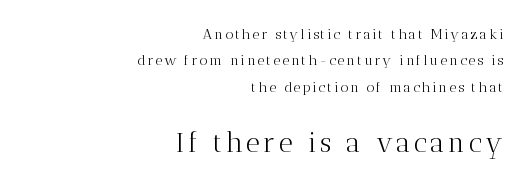
{"italic": "no", "bold": "no", "underline": "no", "align": "right", "line_spacing_ratio": 1.88, "larger_block": "second", "size_ratio": 1.93, "glyph_px": 27}
